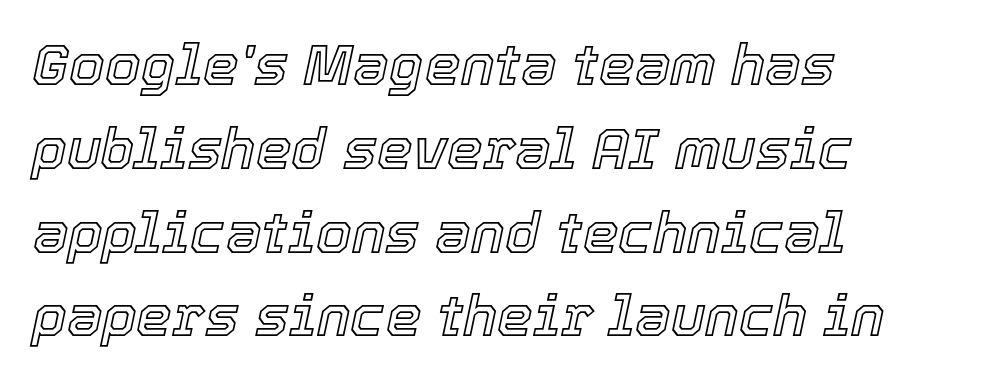
{"italic": "yes", "lean": "right", "slant_degrees": 12, "width": "normal", "x_height": "medium", "monospaced": "no", "underline": "no", "align": "left", "line_spacing": "normal", "line_spacing_ratio": 1.47, "letter_spacing": "normal", "letter_spacing_em": 0.0, "glyph_px": 57}
